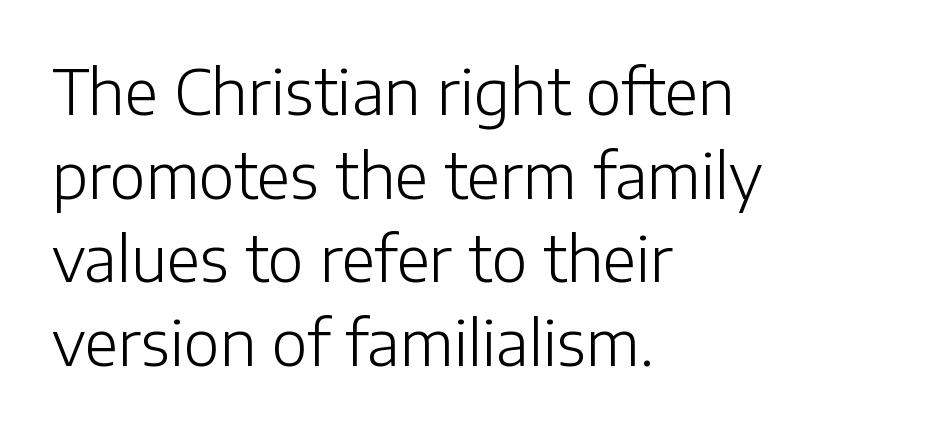
{"serif": "no", "italic": "no", "bold": "no", "weight": "light", "width": "normal", "stroke_contrast": "low", "x_height": "medium", "monospaced": "no", "underline": "no", "align": "left", "line_spacing": "normal", "line_spacing_ratio": 1.37, "letter_spacing": "normal", "letter_spacing_em": 0.0, "glyph_px": 61}
